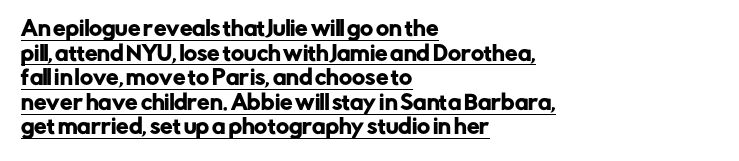
The gaps between neighbouring characters are ordinary and unremarkable. Does the lettering tilt? It doesn't — this is upright. The rag falls on the right side of this text block. Is there an underline? Yes — a line sits under the letters.
